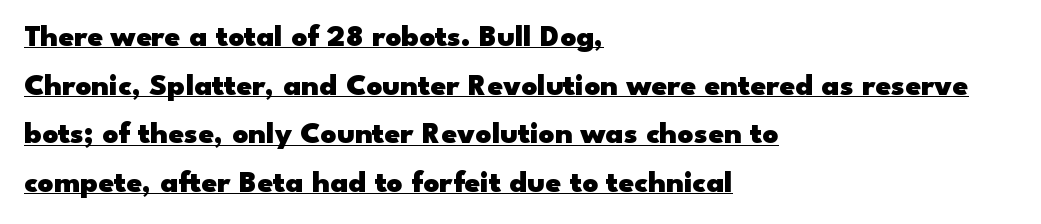
Q: Is the text bold? A: Yes.
Q: Is the text italic (slanted)? A: No, it is upright.
Q: Is the typeface a serif or a sans-serif typeface? A: Sans-serif.
Q: Is the text underlined? A: Yes.
Q: How is the paragraph aligned? A: Left-aligned.
Q: Is the spacing between letters normal or unusually wide? A: Normal.
Q: Is the spacing between lines tight, normal or loose? A: Normal.
Q: Width (condensed, normal, or wide)? A: Wide.
Q: Stroke contrast? A: Low.
Q: x-height? A: Small.
Q: Monospaced? A: No.
